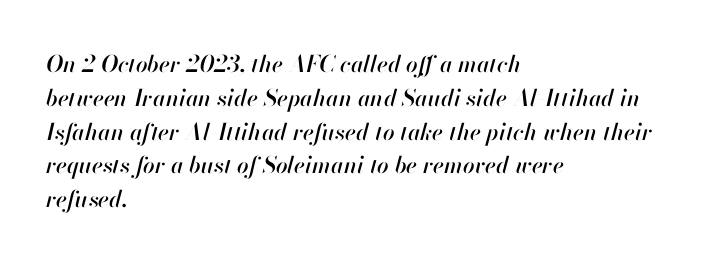
{"italic": "yes", "lean": "right", "slant_degrees": 13, "underline": "no", "align": "left", "line_spacing": "normal", "line_spacing_ratio": 1.47, "letter_spacing": "normal", "letter_spacing_em": 0.0, "glyph_px": 23}
